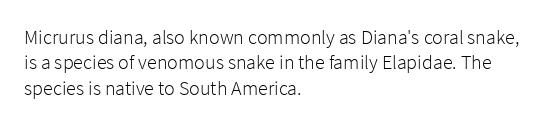
{"italic": "no", "bold": "no", "underline": "no", "align": "left", "line_spacing": "normal", "line_spacing_ratio": 1.27, "letter_spacing": "normal", "letter_spacing_em": 0.0, "glyph_px": 20}
